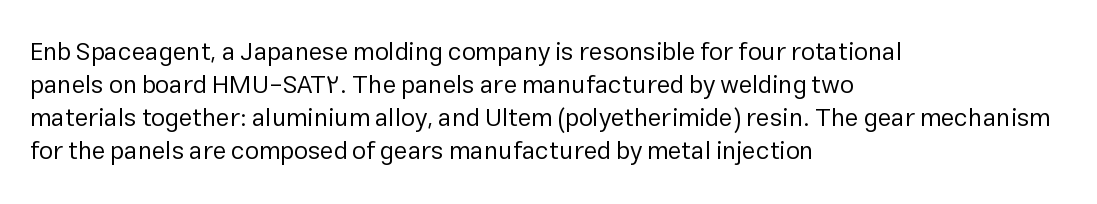
Q: Is the text bold? A: No.
Q: Is the text italic (slanted)? A: No, it is upright.
Q: Is the text underlined? A: No.
Q: How is the paragraph aligned? A: Left-aligned.
Q: Is the spacing between letters normal or unusually wide? A: Normal.
Q: Is the spacing between lines tight, normal or loose? A: Normal.
